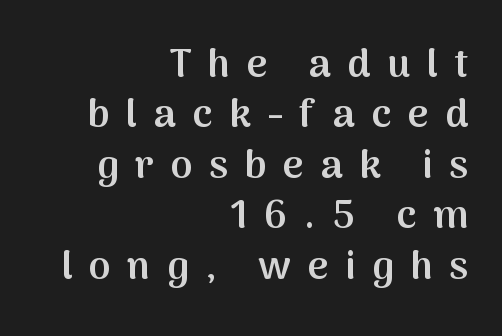
{"serif": "no", "italic": "no", "bold": "semi", "weight": "semibold", "width": "normal", "stroke_contrast": "medium", "x_height": "medium", "monospaced": "no", "underline": "no", "align": "right", "line_spacing": "normal", "line_spacing_ratio": 1.26, "letter_spacing": "wide", "letter_spacing_em": 0.41, "glyph_px": 40}
